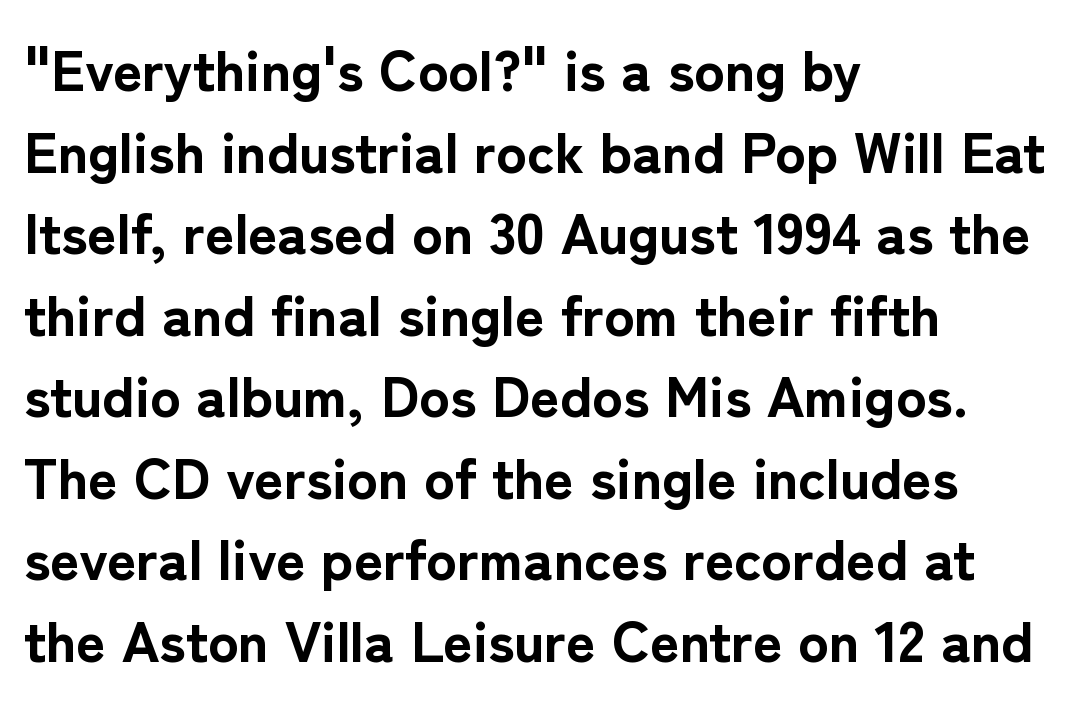
All the whitespace from short lines collects on the right. Quick note: not italic, upright. Do the characters align in a grid? No, the font is proportional. The text was rendered using a sans face with plain stroke endings. Weight check: bold — yes, fully. In terms of leading, this rendering sits right in the middle.
